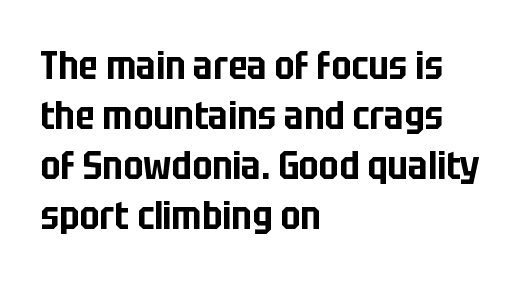
The image shows 39 px condensed sans-serif type, upright; set left-aligned, normal line spacing (1.28x), normal letter spacing, not underlined; low stroke contrast and a large x-height.
